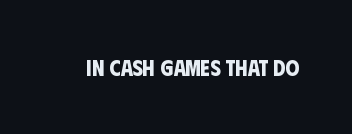
Q: Is the text bold? A: Yes.
Q: Is the text underlined? A: No.
Q: Is the spacing between letters normal or unusually wide? A: Normal.
